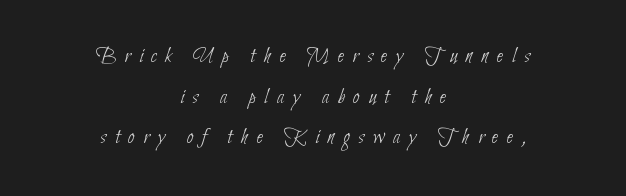
Q: Is the text bold? A: No.
Q: Is the text underlined? A: No.
Q: How is the paragraph aligned? A: Centered.
Q: Is the spacing between letters normal or unusually wide? A: Unusually wide.
